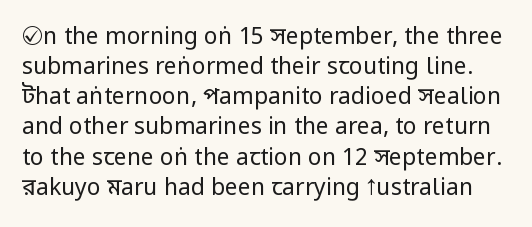
Q: Is the text bold? A: No.
Q: Is the text italic (slanted)? A: No, it is upright.
Q: Is the text underlined? A: No.
Q: Is the spacing between letters normal or unusually wide? A: Normal.
Q: Is the spacing between lines tight, normal or loose? A: Normal.
